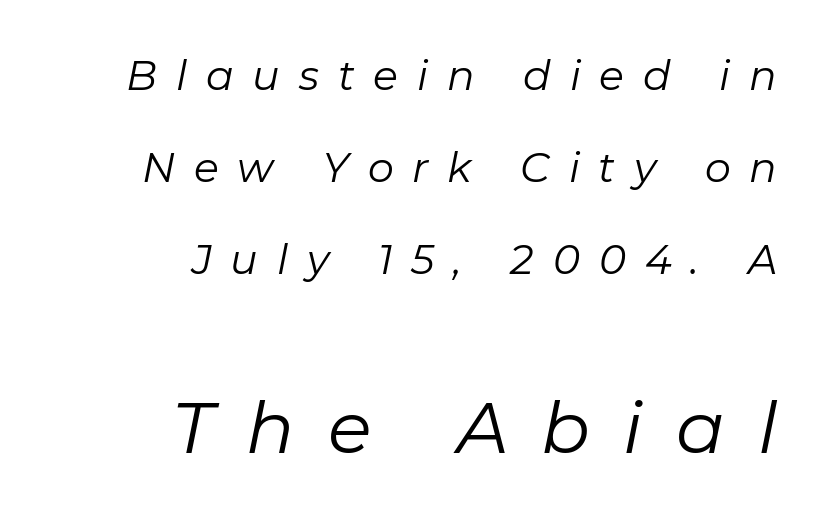
{"italic": "yes", "lean": "right", "slant_degrees": 11, "bold": "no", "weight": "regular", "width": "normal", "stroke_contrast": "low", "x_height": "medium", "monospaced": "no", "underline": "no", "align": "right", "line_spacing": "loose", "line_spacing_ratio": 2.24, "letter_spacing": "wide", "letter_spacing_em": 0.46, "larger_block": "second", "size_ratio": 1.76, "glyph_px": 72}
